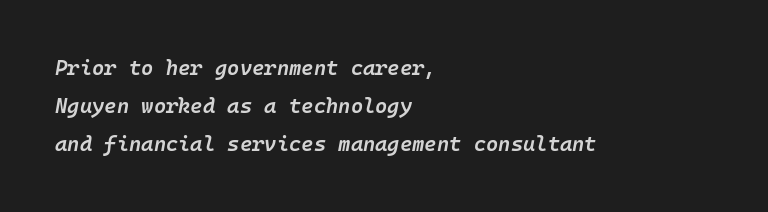
{"italic": "yes", "lean": "right", "slant_degrees": 10, "bold": "semi", "underline": "no", "align": "left", "line_spacing_ratio": 1.81, "letter_spacing": "normal", "letter_spacing_em": 0.0, "glyph_px": 21}
